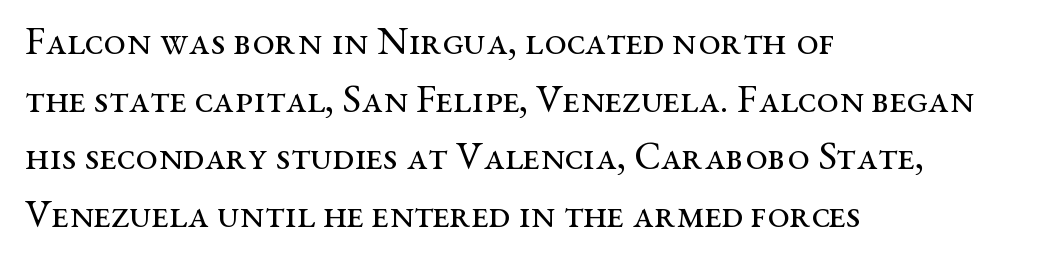
Q: Is the text bold? A: No.
Q: Is the text italic (slanted)? A: No, it is upright.
Q: Is the typeface a serif or a sans-serif typeface? A: Serif.
Q: Is the text underlined? A: No.
Q: How is the paragraph aligned? A: Left-aligned.
Q: Is the spacing between letters normal or unusually wide? A: Normal.
Q: Is the spacing between lines tight, normal or loose? A: Normal.
Q: Width (condensed, normal, or wide)? A: Wide.
Q: Stroke contrast? A: Medium.
Q: x-height? A: Medium.
Q: Monospaced? A: No.
